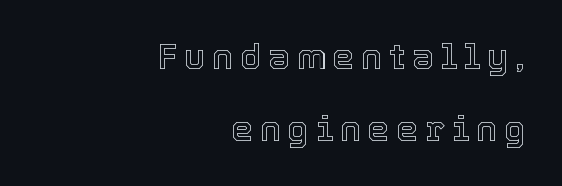
The setting favours the right margin, as signatures and pull-quotes sometimes do. Is the letter spacing exaggerated? Yes — the characters are pushed far apart. Leading is clearly above the norm, producing a sparse column. The rendering uses natural spacing where letterforms have individual widths. This is the regular roman posture of the typeface. Underlining? Definitely not there.
